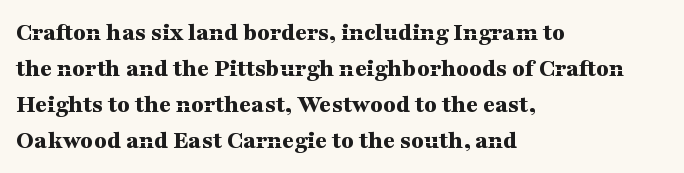
Q: Is the text bold? A: Yes.
Q: Is the text italic (slanted)? A: No, it is upright.
Q: Is the text underlined? A: No.
Q: How is the paragraph aligned? A: Left-aligned.
Q: Is the spacing between letters normal or unusually wide? A: Normal.
Q: Is the spacing between lines tight, normal or loose? A: Normal.
